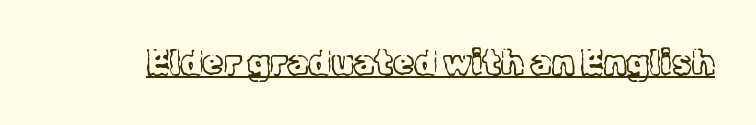
Q: Is the text bold? A: No.
Q: Is the text italic (slanted)? A: No, it is upright.
Q: Is the typeface a serif or a sans-serif typeface? A: Serif.
Q: Is the text underlined? A: Yes.
Q: Is the spacing between letters normal or unusually wide? A: Normal.
Q: Width (condensed, normal, or wide)? A: Normal.
Q: x-height? A: Medium.
Q: Monospaced? A: No.
